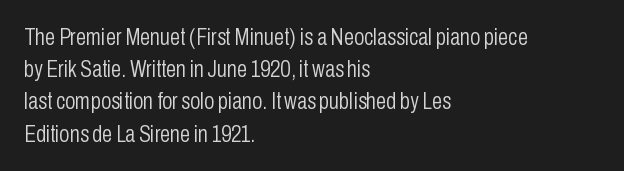
Regarding leading, the lines here are spaced in the standard way. The setting favours the left margin, as ordinary paragraphs usually do. The typeface has the unassuming heft of standard copy or less. The tracking reads as untouched default to a designer's eye. Type without underlining. Vertical strokes here are truly vertical.
